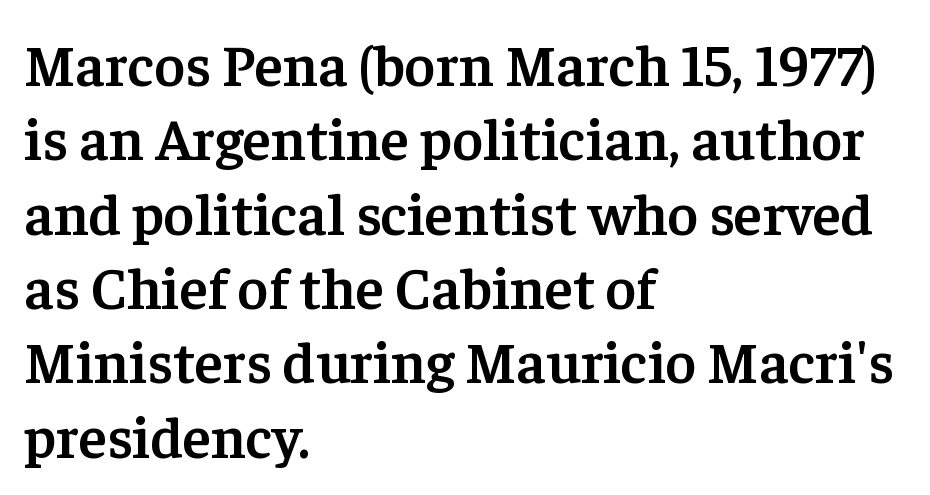
A semibold gives these letters moderate extra thickness, short of bold. Rows of type keep a routine distance in the vertical direction. Honestly, there is no underline to notice here at all. Old-style or modern, the face here clearly has serifs. In terms of posture, this sample is upright. A classic flush-left, rag-right setting is used for this passage.
